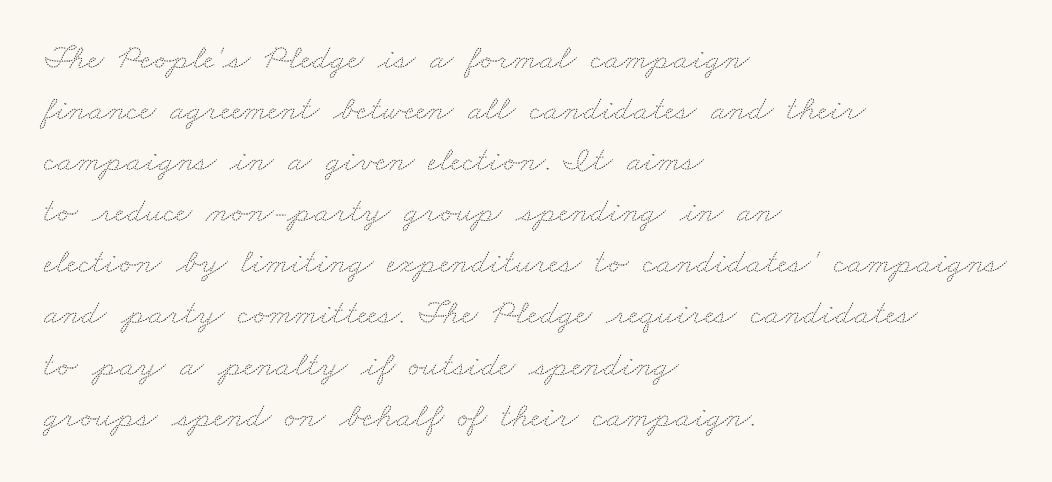
{"bold": "no", "weight": "thin", "width": "wide", "stroke_contrast": "medium", "x_height": "small", "monospaced": "no", "underline": "no", "align": "left", "line_spacing": "normal", "line_spacing_ratio": 1.46, "letter_spacing": "normal", "letter_spacing_em": 0.0, "glyph_px": 35}
